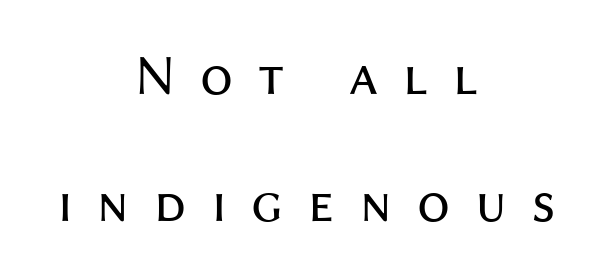
The image shows 58 px regular-weight sans-serif type, upright; set centered, loose line spacing (2.19x), unusually wide letter spacing (+0.43 em), not underlined; medium stroke contrast and a medium x-height.
